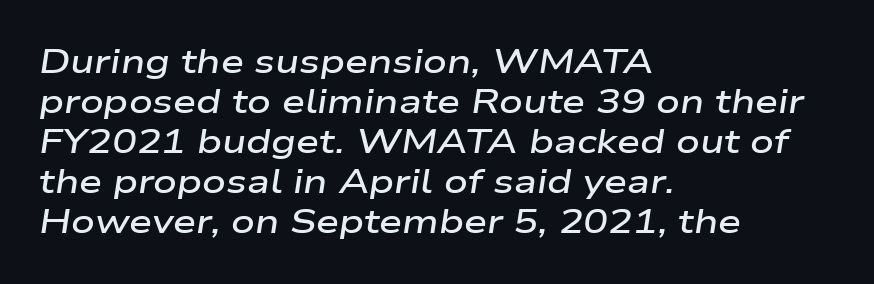
Q: Is the text bold? A: Semi-bold.
Q: Is the text italic (slanted)? A: Yes, it leans right by about 9 degrees.
Q: Is the text underlined? A: No.
Q: How is the paragraph aligned? A: Left-aligned.
Q: Is the spacing between letters normal or unusually wide? A: Normal.
Q: Width (condensed, normal, or wide)? A: Wide.
Q: Stroke contrast? A: Low.
Q: x-height? A: Medium.
Q: Monospaced? A: No.
